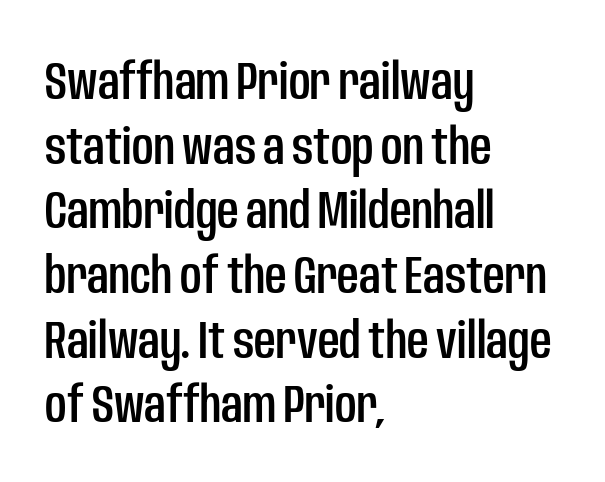
What kind of face is this? One without serifs — a sans. Spacing between characters is what you'd get straight out of the box. Line starts are locked; line ends wander. The zone under the glyphs is completely vacant. Proportional: the letters do not fall into vertical columns.
